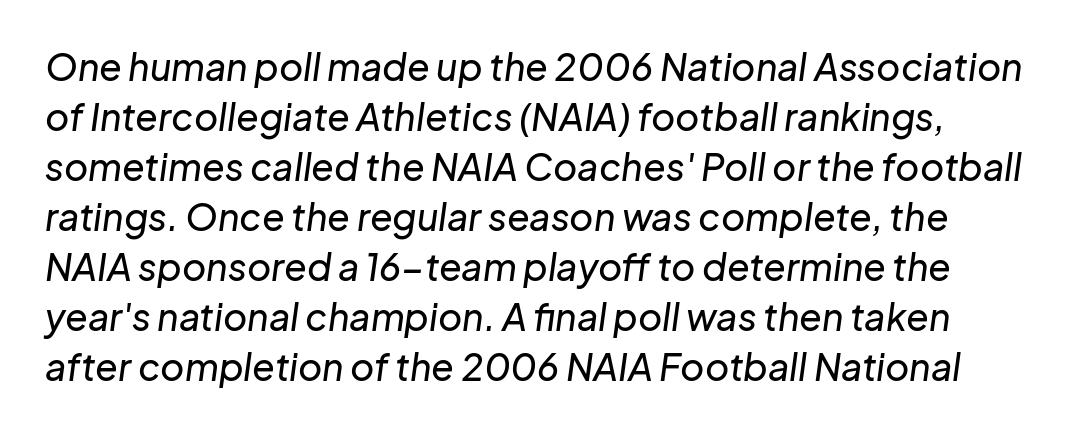
The image shows 37 px text type, italic (leaning right); set normal line spacing (1.35x), normal letter spacing, not underlined; low stroke contrast and a medium x-height.
